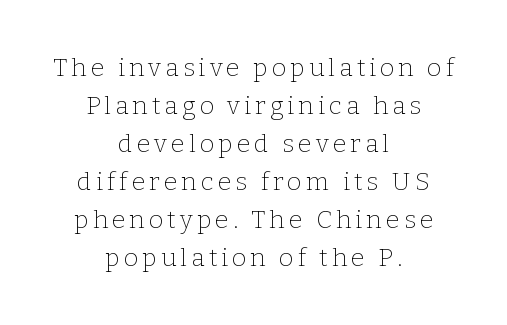
The image shows 25 px text type, upright; set centered, normal line spacing (1.52x), not underlined.
